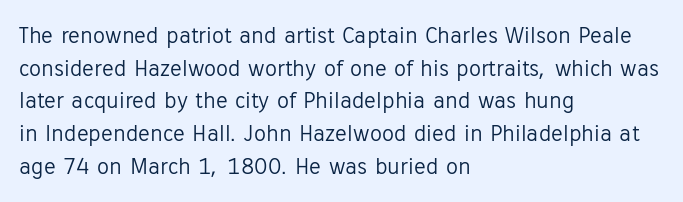
Plain, unruled lines of type. Ordinary non-slanted type is in use. Does extra space separate the letters? No, they use regular spacing. This is not heavy type; no bold has been used. These lines sit exactly where default settings would place them. Reading down the block, your eye returns to a fixed left position each line.
